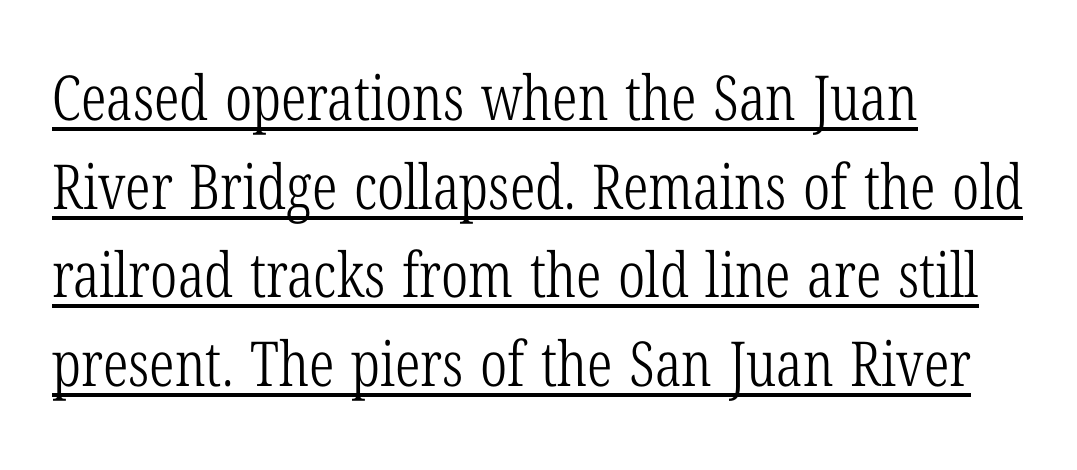
{"serif": "yes", "italic": "no", "bold": "no", "weight": "light", "width": "condensed", "stroke_contrast": "low", "x_height": "medium", "monospaced": "no", "underline": "yes", "align": "left", "line_spacing": "normal", "line_spacing_ratio": 1.43, "letter_spacing": "normal", "letter_spacing_em": 0.0, "glyph_px": 62}
